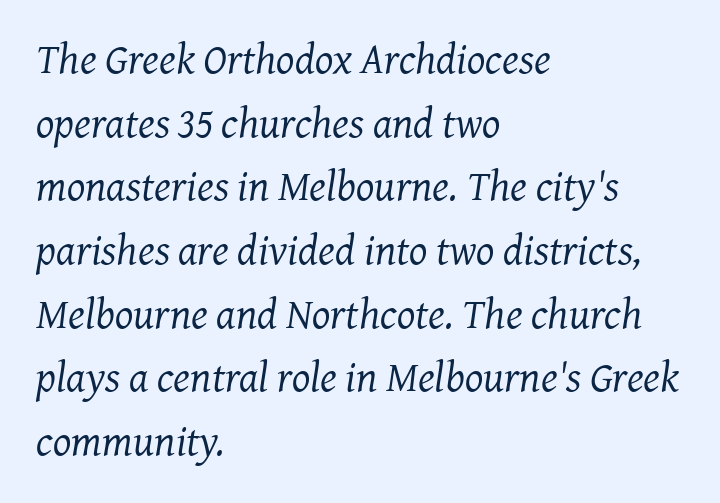
Q: Is the text bold? A: No.
Q: Is the text italic (slanted)? A: Yes, it leans right by about 7 degrees.
Q: Is the typeface a serif or a sans-serif typeface? A: Serif.
Q: Is the text underlined? A: No.
Q: How is the paragraph aligned? A: Left-aligned.
Q: Is the spacing between letters normal or unusually wide? A: Normal.
Q: Is the spacing between lines tight, normal or loose? A: Normal.
Q: Width (condensed, normal, or wide)? A: Normal.
Q: Stroke contrast? A: Medium.
Q: x-height? A: Medium.
Q: Monospaced? A: No.
